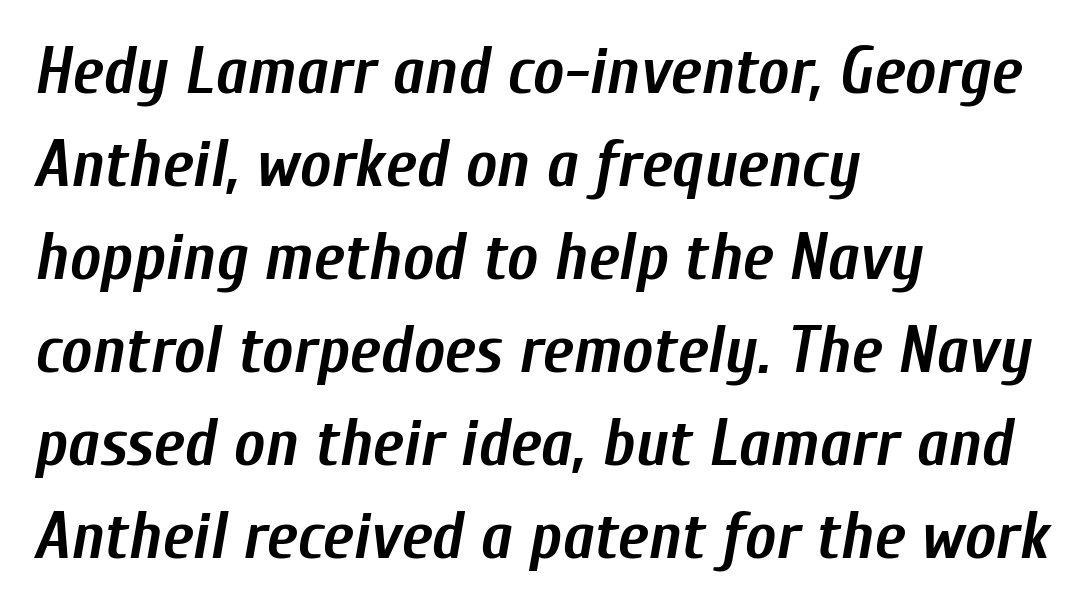
Q: Is the text bold? A: Yes.
Q: Is the text italic (slanted)? A: Yes, it leans right by about 10 degrees.
Q: Is the text underlined? A: No.
Q: How is the paragraph aligned? A: Left-aligned.
Q: Is the spacing between letters normal or unusually wide? A: Normal.
Q: Is the spacing between lines tight, normal or loose? A: Normal.
Q: Width (condensed, normal, or wide)? A: Condensed.
Q: Stroke contrast? A: Low.
Q: x-height? A: Medium.
Q: Monospaced? A: No.
